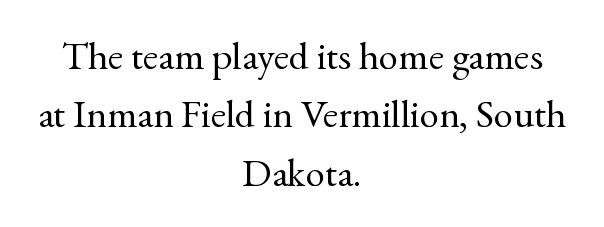
{"serif": "yes", "italic": "no", "bold": "no", "weight": "regular", "width": "normal", "x_height": "small", "monospaced": "no", "underline": "no", "align": "center", "line_spacing": "normal", "line_spacing_ratio": 1.5, "letter_spacing": "normal", "letter_spacing_em": 0.0, "glyph_px": 39}
